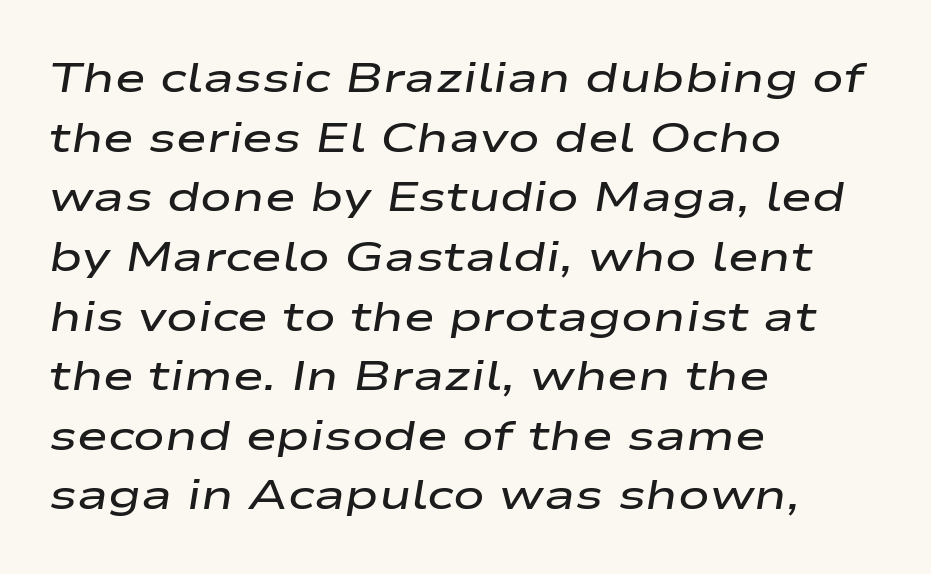
Q: Is the text bold? A: Semi-bold.
Q: Is the text italic (slanted)? A: Yes, it leans right by about 9 degrees.
Q: Is the text underlined? A: No.
Q: How is the paragraph aligned? A: Left-aligned.
Q: Is the spacing between letters normal or unusually wide? A: Normal.
Q: Is the spacing between lines tight, normal or loose? A: Normal.
Q: Width (condensed, normal, or wide)? A: Wide.
Q: Stroke contrast? A: Low.
Q: x-height? A: Medium.
Q: Monospaced? A: No.
